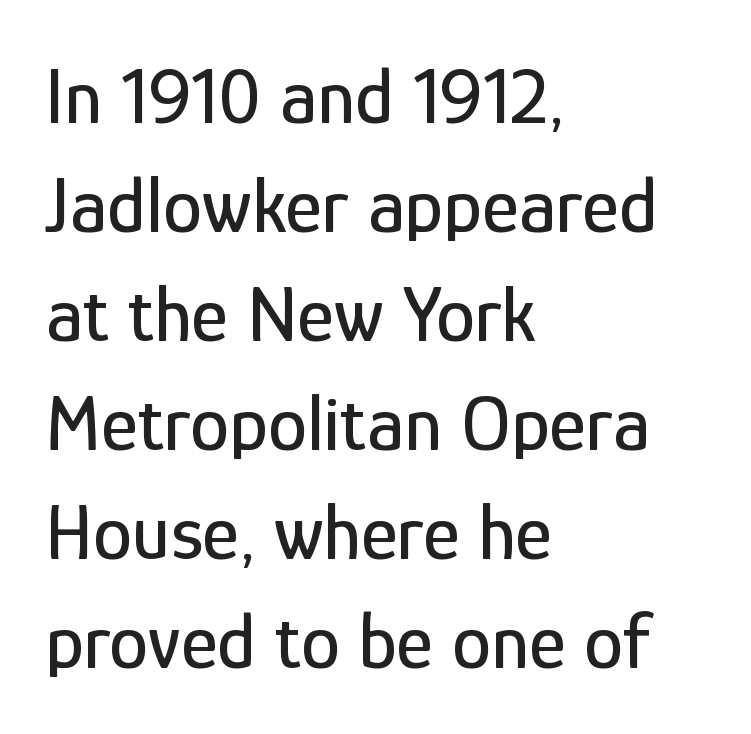
Regarding serifs, this sample does without them. These lines are rendered in a variable-pitch font. Look at the tracking — it's just the regular setting, nothing added. Where is the straight margin? On the left.
